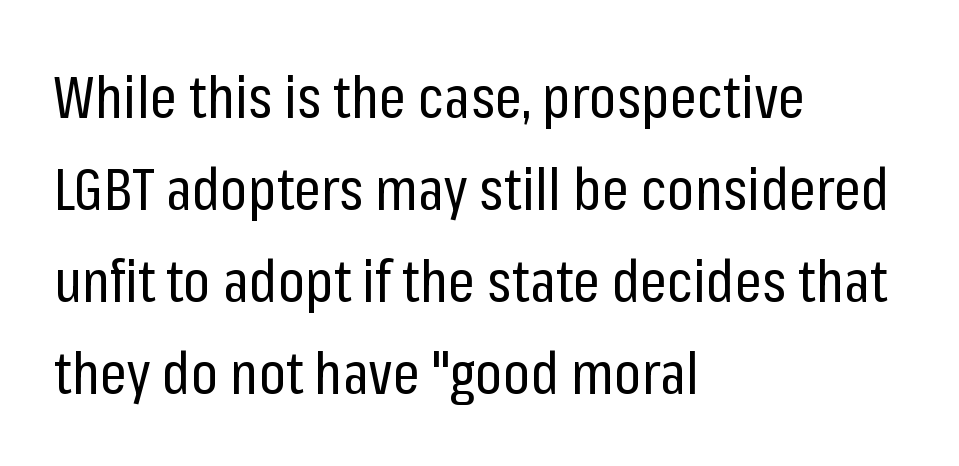
{"serif": "no", "italic": "no", "bold": "no", "weight": "regular", "width": "condensed", "stroke_contrast": "low", "x_height": "medium", "monospaced": "no", "underline": "no", "align": "left", "line_spacing": "normal", "line_spacing_ratio": 1.56, "letter_spacing": "normal", "letter_spacing_em": 0.0, "glyph_px": 59}
